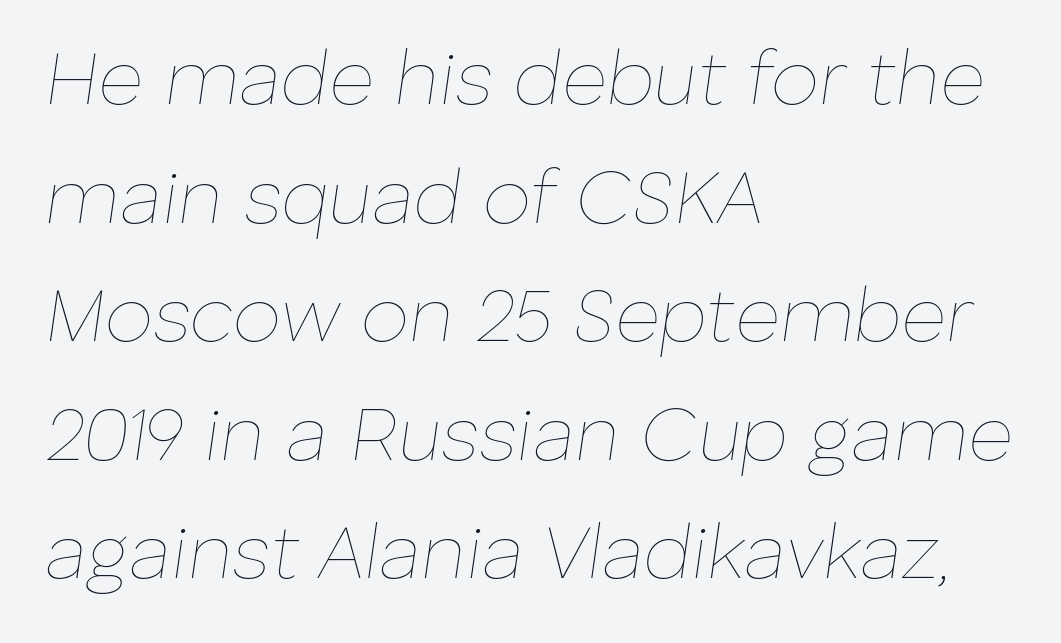
The image shows 77 px thin type, italic (leaning right); set left-aligned, normal line spacing (1.54x), normal letter spacing, not underlined; low stroke contrast and a medium x-height.
